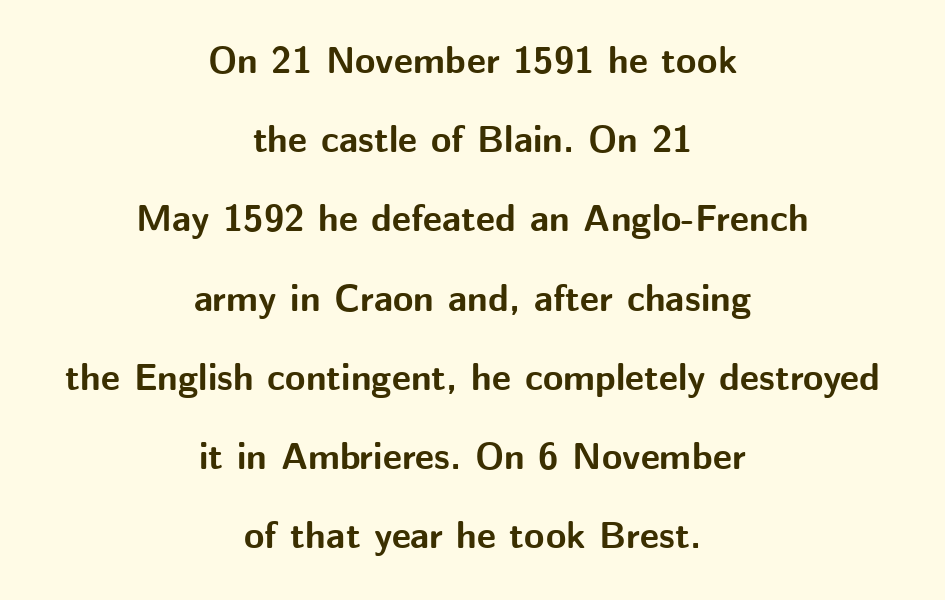
Note: no serifs on the glyphs. Summary of weight: heavy, a full bold. What stands out about the letter spacing? Nothing — it is the standard amount. Is this a fixed-width face? No — the glyphs have proportional, varying widths. Unmarked baselines from the first word to the last. Is there any slant? The stems are plumb.
